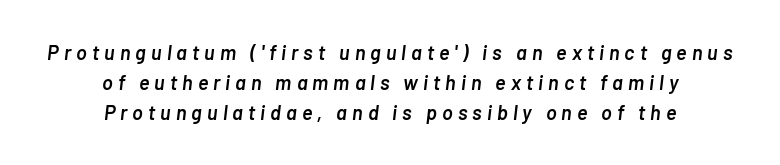
A normal amount of white space separates one row of letters from the next. The tracking reads as deliberately expanded to a designer's eye. The space beneath each line is pristine and unruled. The characters look somewhat weighty, a semibold short of true bold.
